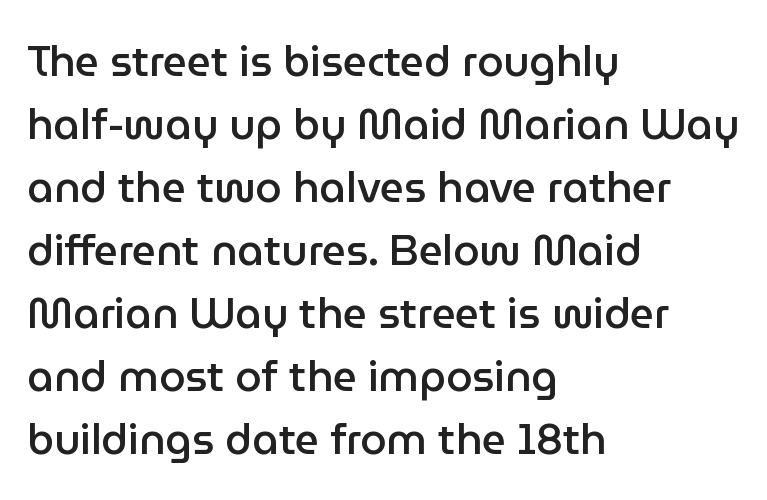
The image shows 42 px semibold sans-serif type, upright; set left-aligned, normal line spacing (1.5x), normal letter spacing, not underlined; low stroke contrast and a medium x-height.
